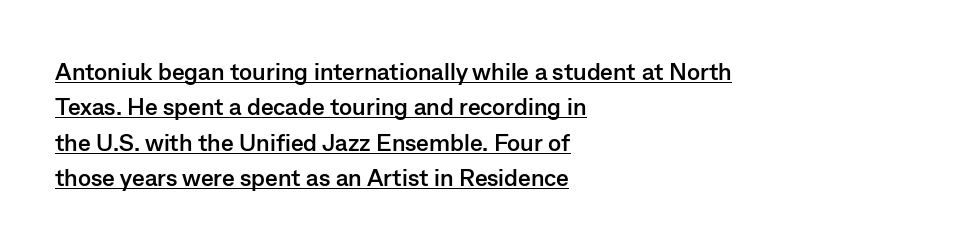
The image shows 24 px bold type, upright; set left-aligned, normal line spacing (1.47x), normal letter spacing, underlined.
